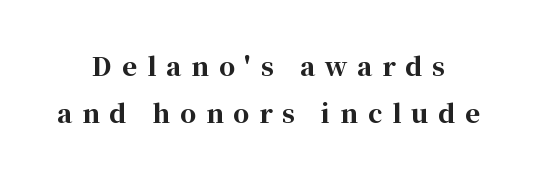
Q: Is the text bold? A: Yes.
Q: Is the text italic (slanted)? A: No, it is upright.
Q: Is the text underlined? A: No.
Q: How is the paragraph aligned? A: Centered.
Q: Is the spacing between letters normal or unusually wide? A: Unusually wide.
